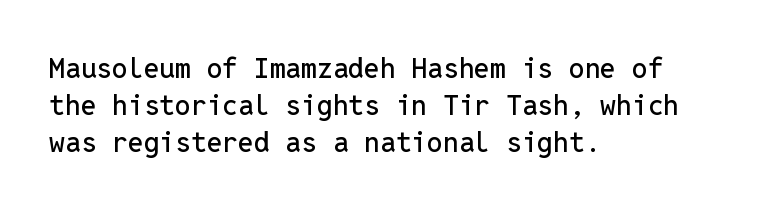
{"serif": "no", "italic": "no", "width": "normal", "stroke_contrast": "low", "x_height": "medium", "monospaced": "yes", "underline": "no", "align": "left", "line_spacing": "normal", "line_spacing_ratio": 1.32, "letter_spacing": "normal", "letter_spacing_em": 0.0, "glyph_px": 28}
